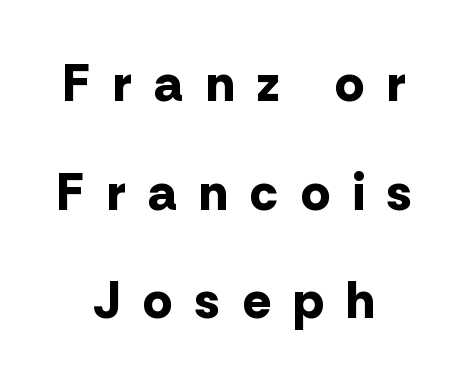
{"serif": "no", "italic": "no", "bold": "yes", "weight": "bold", "width": "normal", "stroke_contrast": "low", "x_height": "medium", "monospaced": "no", "underline": "no", "align": "center", "line_spacing": "loose", "line_spacing_ratio": 2.09, "letter_spacing": "wide", "letter_spacing_em": 0.44, "glyph_px": 52}
